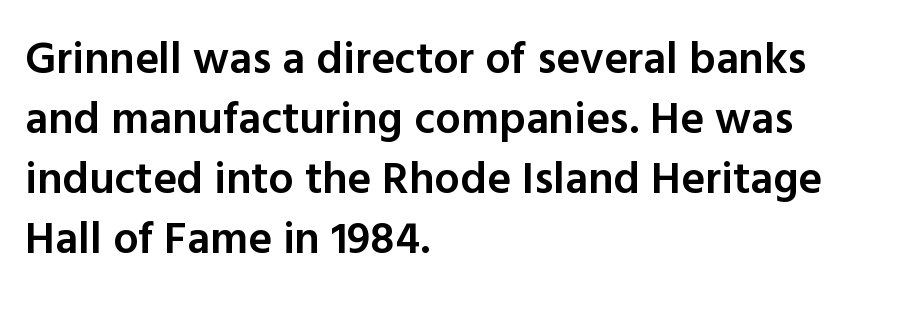
{"serif": "no", "italic": "no", "bold": "semi", "weight": "semibold", "width": "normal", "x_height": "medium", "monospaced": "no", "underline": "no", "align": "left", "line_spacing": "normal", "line_spacing_ratio": 1.33, "letter_spacing": "normal", "letter_spacing_em": 0.0, "glyph_px": 45}
